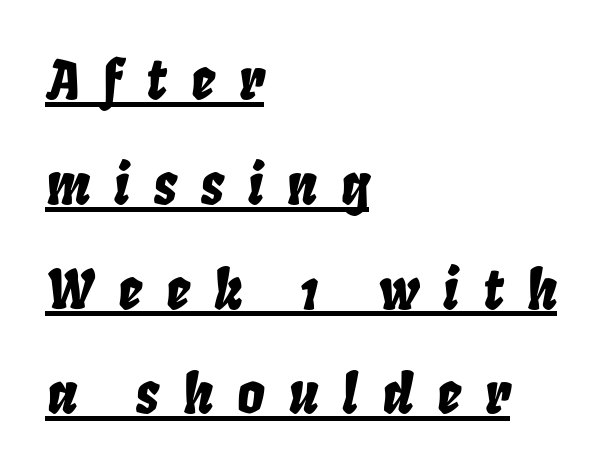
The image shows 54 px condensed type, italic (leaning right); set left-aligned, loose line spacing (1.94x), unusually wide letter spacing (+0.44 em), underlined; low stroke contrast and a large x-height.
